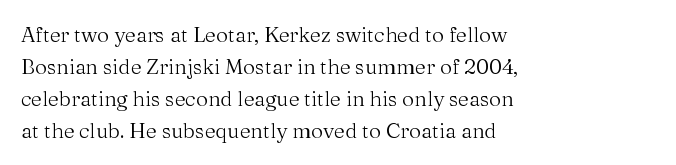
Vertical strokes here are truly vertical. The paragraph has a hard left edge and a soft right edge. The rendering uses a moderate line-height, typical for paragraphs. The cut favours lightness, reaching ordinary text weight at its darkest.
